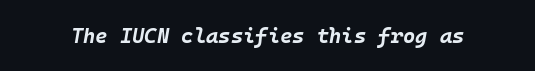
{"italic": "yes", "lean": "right", "slant_degrees": 10, "bold": "yes", "underline": "no", "letter_spacing": "normal", "letter_spacing_em": 0.0, "glyph_px": 21}
